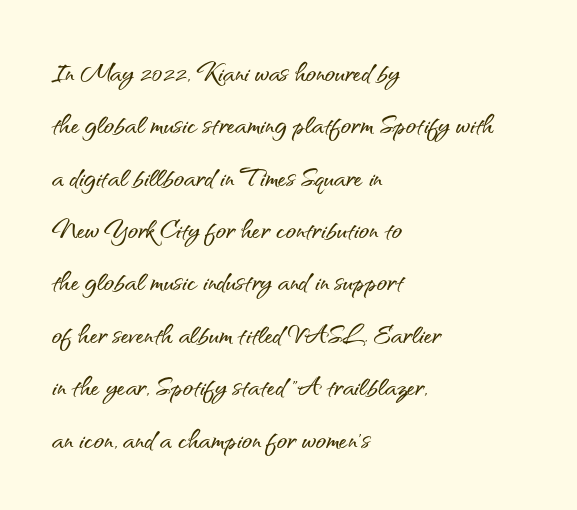
Honestly, the letter spacing is just normal — you wouldn't notice it. The font family rendered here belongs to the sans-serif group. Casual observation: everything's shoved over to the left. Honestly, the row spacing looks completely unremarkable.
